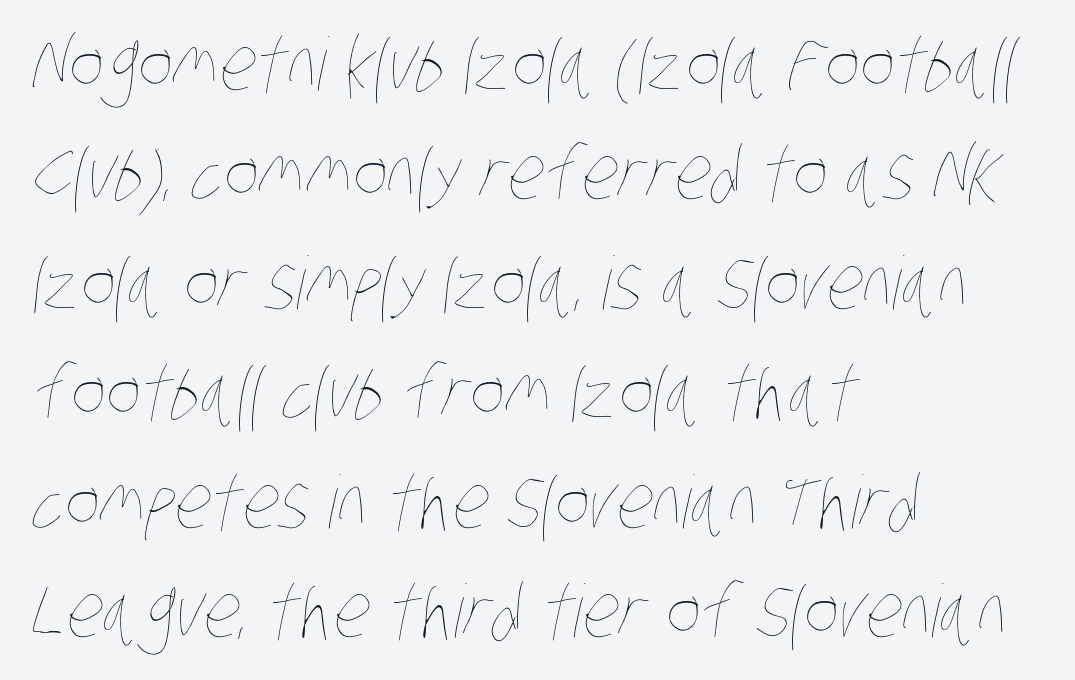
Q: Is the text bold? A: No.
Q: Is the text underlined? A: No.
Q: How is the paragraph aligned? A: Left-aligned.
Q: Is the spacing between letters normal or unusually wide? A: Normal.
Q: Is the spacing between lines tight, normal or loose? A: Normal.
Q: Width (condensed, normal, or wide)? A: Condensed.
Q: Stroke contrast? A: Low.
Q: x-height? A: Large.
Q: Monospaced? A: No.
